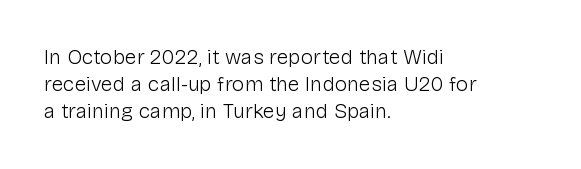
The passage shown is not underscored anywhere. Summary of vertical rhythm: regular, with standard interline spacing. The rag falls on the right side of this text block. Notice how the stems are strictly vertical — no italics here. Vertical stems look standard width or narrower in stroke.
